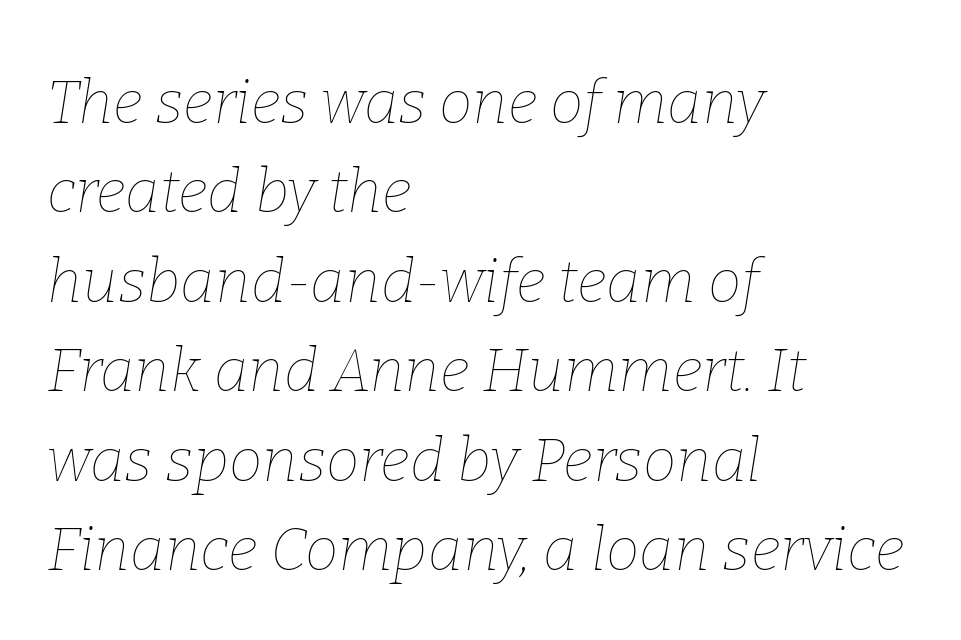
The image shows 60 px thin type, italic (leaning right); set left-aligned, normal line spacing (1.49x), normal letter spacing, not underlined; low stroke contrast and a medium x-height.
